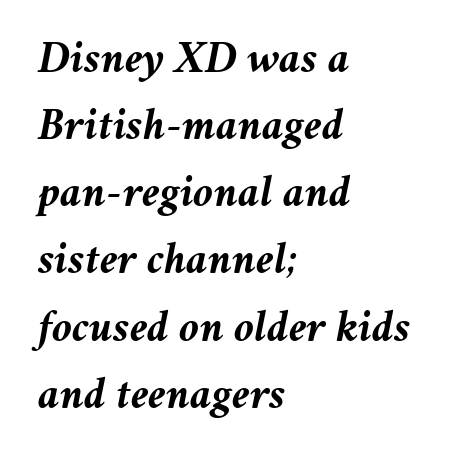
Q: Is the text bold? A: Yes.
Q: Is the text italic (slanted)? A: Yes, it leans right by about 11 degrees.
Q: Is the text underlined? A: No.
Q: How is the paragraph aligned? A: Left-aligned.
Q: Is the spacing between letters normal or unusually wide? A: Normal.
Q: Is the spacing between lines tight, normal or loose? A: Normal.
Q: Width (condensed, normal, or wide)? A: Normal.
Q: Stroke contrast? A: Medium.
Q: x-height? A: Medium.
Q: Monospaced? A: No.
